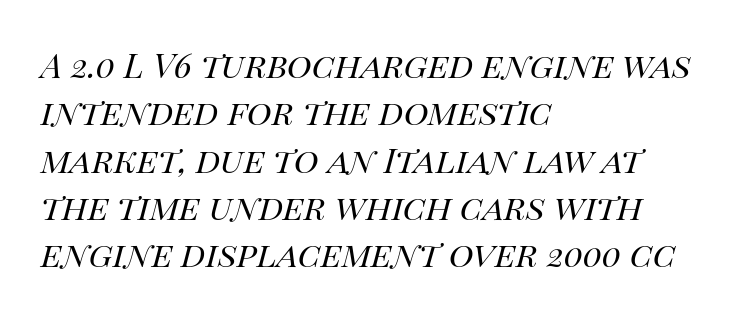
The image shows 34 px regular-weight type, italic (leaning right); set left-aligned, normal line spacing (1.39x), normal letter spacing, not underlined; high stroke contrast and a large x-height.
